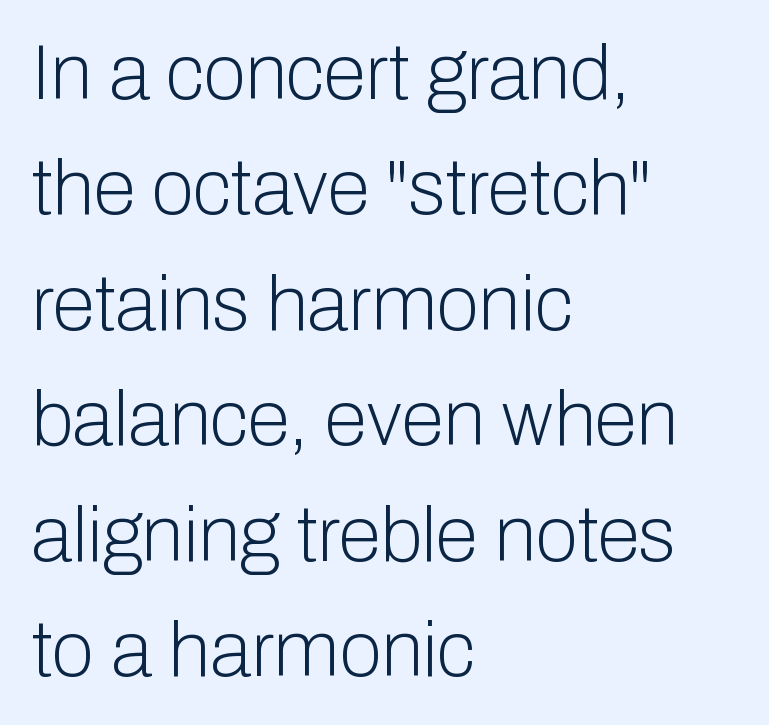
The image shows 77 px light sans-serif type, upright; set left-aligned, normal line spacing (1.5x), normal letter spacing, not underlined; low stroke contrast and a medium x-height.
